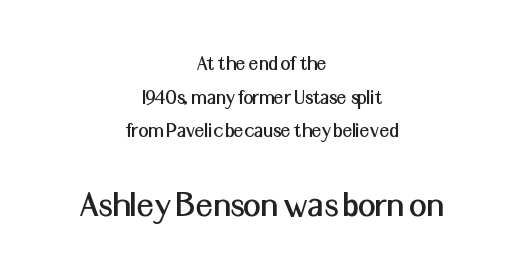
The image shows 39 px sans-serif type, upright; set centered, normal line spacing (1.53x), normal letter spacing, not underlined; the second (bottom) block is 1.77x larger; medium stroke contrast and a medium x-height.
